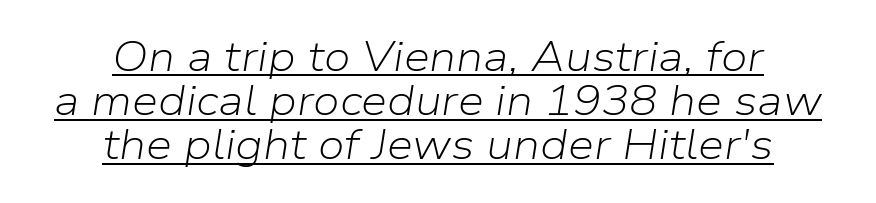
The image shows 42 px light type, italic (leaning right); set centered, tight line spacing (1.05x), normal letter spacing, underlined; low stroke contrast and a medium x-height.
